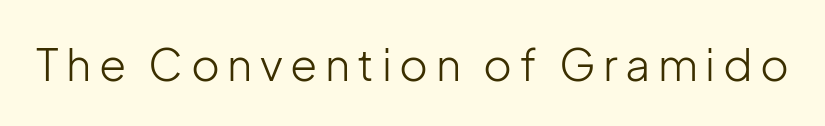
{"serif": "no", "italic": "no", "bold": "no", "weight": "light", "width": "normal", "stroke_contrast": "low", "x_height": "medium", "monospaced": "no", "underline": "no", "glyph_px": 44}
